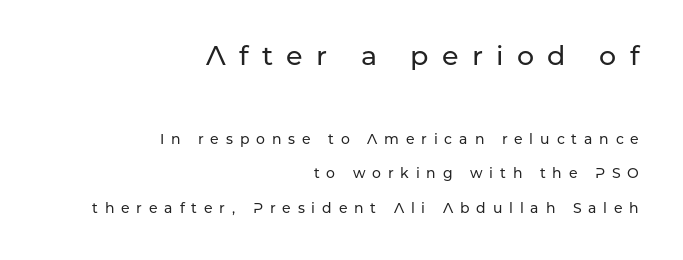
One-word summary of the alignment: right. Top chunk: large. Bottom chunk: small. Has an underline been added? It has not. Notice how the stems are strictly vertical — no italics here. Short note: letters widely spaced.
